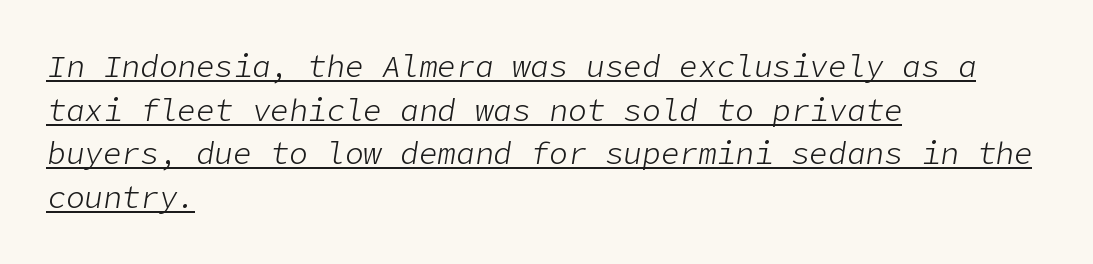
Q: Is the text bold? A: No.
Q: Is the text italic (slanted)? A: Yes, it leans right by about 9 degrees.
Q: Is the text underlined? A: Yes.
Q: How is the paragraph aligned? A: Left-aligned.
Q: Is the spacing between letters normal or unusually wide? A: Normal.
Q: Is the spacing between lines tight, normal or loose? A: Normal.
Q: Width (condensed, normal, or wide)? A: Normal.
Q: Stroke contrast? A: Low.
Q: x-height? A: Medium.
